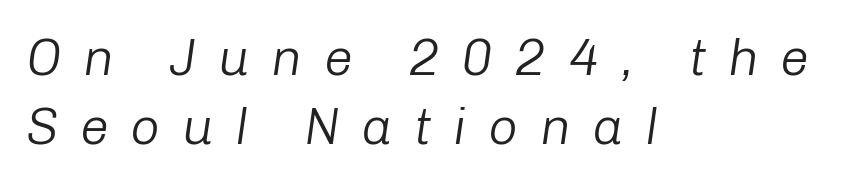
{"italic": "yes", "lean": "right", "slant_degrees": 8, "bold": "no", "weight": "light", "width": "normal", "stroke_contrast": "low", "x_height": "medium", "monospaced": "no", "underline": "no", "align": "left", "line_spacing": "normal", "line_spacing_ratio": 1.33, "letter_spacing": "wide", "letter_spacing_em": 0.41, "glyph_px": 52}
